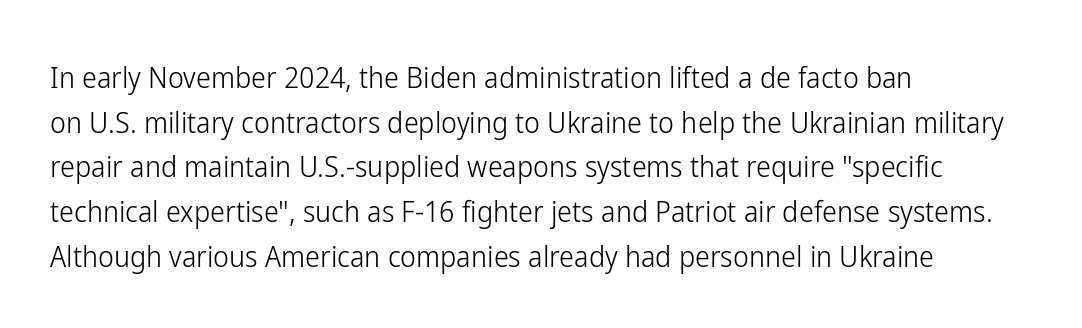
The image shows 30 px light, condensed sans-serif type, upright; set left-aligned, normal line spacing (1.49x), normal letter spacing, not underlined; low stroke contrast and a medium x-height.
